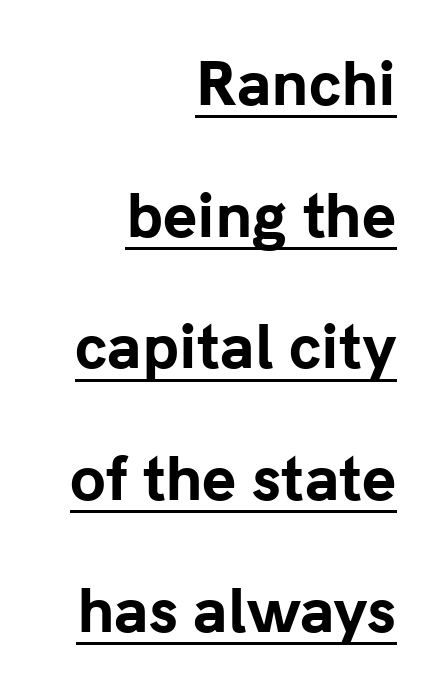
Examine the stroke ends and you'll find no serifs. Looks like someone drew a line under every word here. The passage shown is typed in a proportional face where columns would drift. Short and long lines alike share a common ending point at right.
